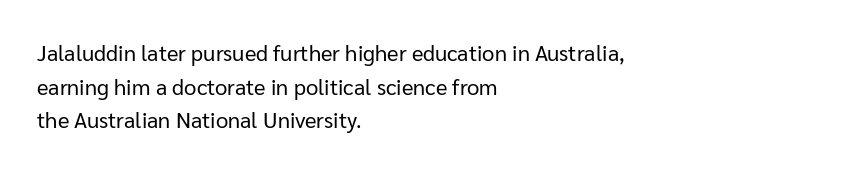
Q: Is the text bold? A: No.
Q: Is the text italic (slanted)? A: No, it is upright.
Q: Is the text underlined? A: No.
Q: How is the paragraph aligned? A: Left-aligned.
Q: Is the spacing between letters normal or unusually wide? A: Normal.
Q: Is the spacing between lines tight, normal or loose? A: Normal.
